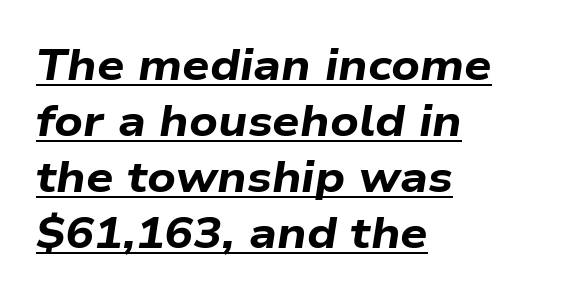
{"italic": "yes", "lean": "right", "slant_degrees": 9, "bold": "yes", "weight": "bold", "width": "wide", "stroke_contrast": "low", "x_height": "medium", "monospaced": "no", "underline": "yes", "align": "left", "line_spacing": "normal", "line_spacing_ratio": 1.3, "letter_spacing": "normal", "letter_spacing_em": 0.0, "glyph_px": 43}
